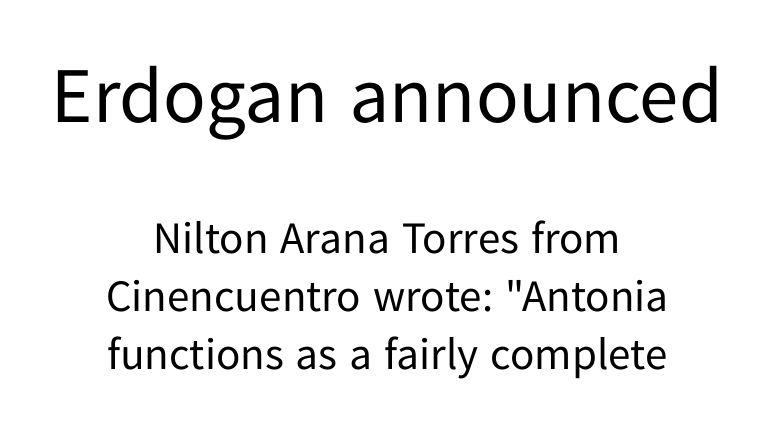
The image shows 79 px regular-weight sans-serif type, upright; set centered, normal line spacing (1.29x), normal letter spacing, not underlined; the first (top) block is 1.76x larger; low stroke contrast and a medium x-height.
